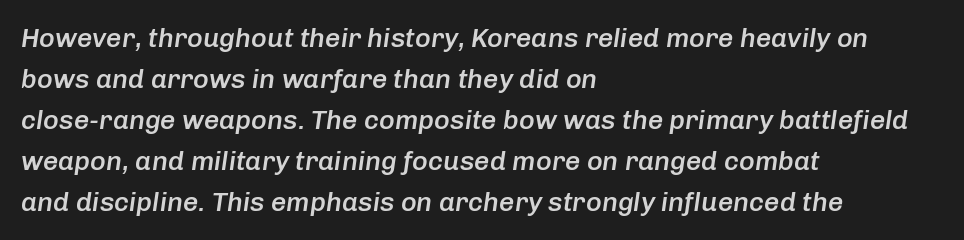
{"italic": "yes", "lean": "right", "slant_degrees": 8, "bold": "semi", "underline": "no", "align": "left", "line_spacing": "normal", "line_spacing_ratio": 1.52, "letter_spacing": "normal", "letter_spacing_em": 0.0, "glyph_px": 27}
